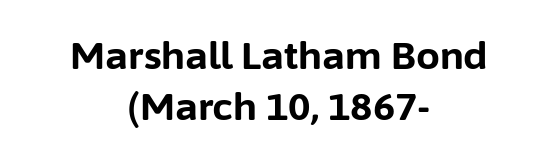
{"serif": "no", "italic": "no", "bold": "yes", "weight": "bold", "width": "normal", "stroke_contrast": "low", "x_height": "medium", "monospaced": "no", "underline": "no", "align": "center", "line_spacing": "normal", "line_spacing_ratio": 1.35, "letter_spacing": "normal", "letter_spacing_em": 0.0, "glyph_px": 38}
